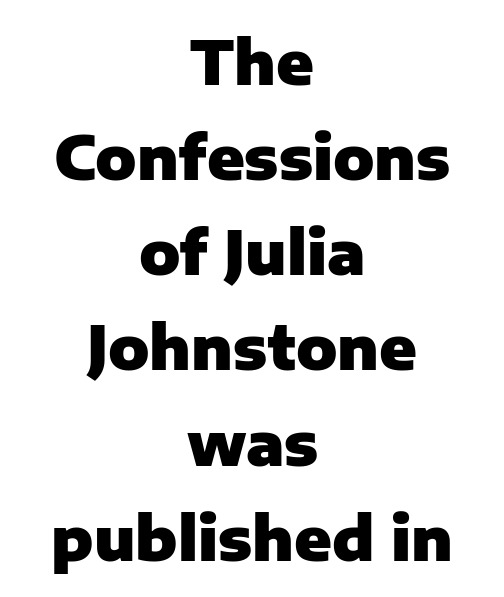
The letters advance in unequal steps, a hallmark of proportional type. Is the type bold? Yes — the strokes are clearly thick and heavy. Letterform terminals end flat and unadorned throughout the passage. In terms of leading, this rendering sits right in the middle. The rendering positions every line midway between the sides.
